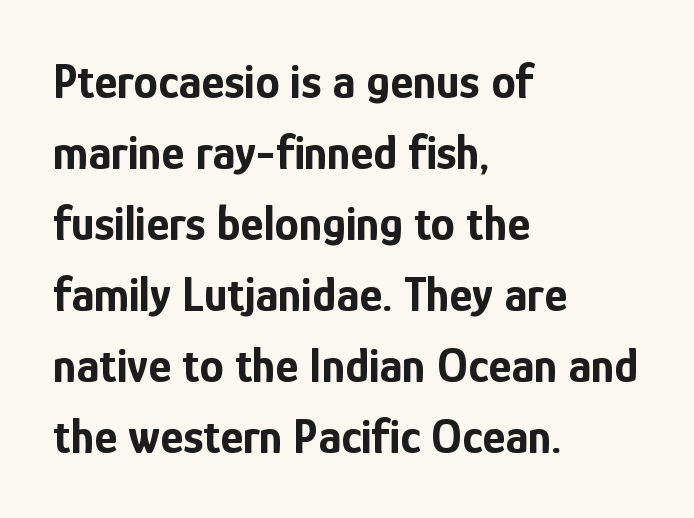
Words float on clear page, feet unadorned. This sample has the flowing, uneven cadence of proportional lettering. Each line starts at the same left margin while the right side varies. Look at the stroke-to-counter ratio: heavy, a bold.
